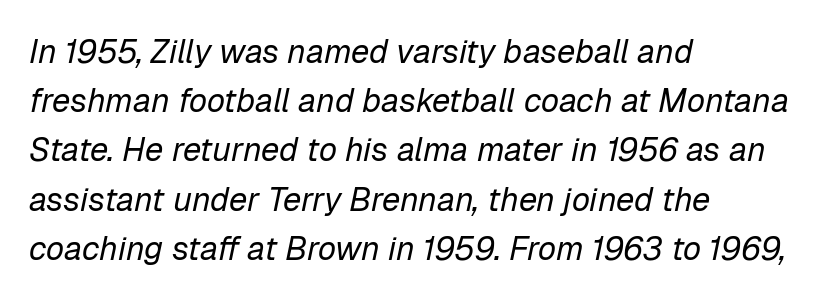
The designer left line spacing at the default. Quick note: underline off. Varying glyph widths throughout — classic text-font behaviour. The face looks like a standard text weight, possibly lighter. Horizontal alignment here is leftward, the default for most running prose. If you drew a line through each stem, it would be angled.
